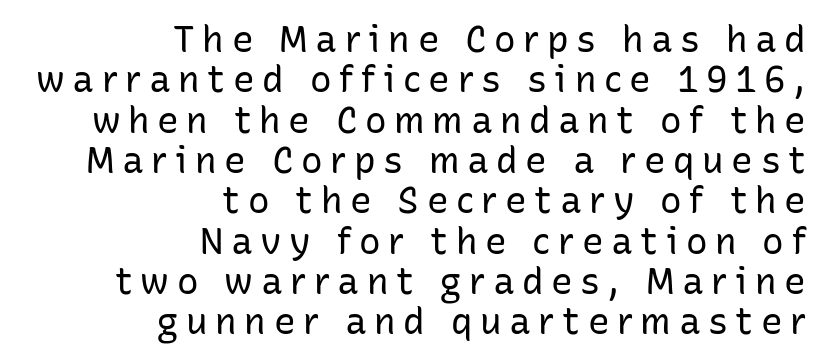
{"serif": "no", "italic": "no", "bold": "no", "weight": "regular", "width": "normal", "stroke_contrast": "low", "x_height": "medium", "monospaced": "no", "underline": "no", "align": "right", "line_spacing": "tight", "line_spacing_ratio": 1.12, "letter_spacing": "wide", "letter_spacing_em": 0.21, "glyph_px": 36}
